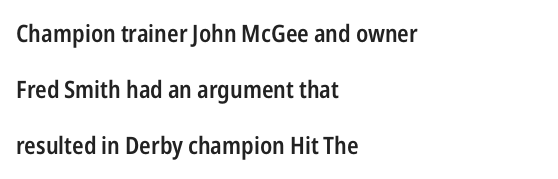
The passage shown is not underscored anywhere. The letters stand upright; this is a roman face. Look at the tracking — it's just the regular setting, nothing added. Short and long lines alike share a common starting point at left. Each glyph is drawn with semibold strokes, heavier than normal yet not fully bold. A typesetter would call this leading open, well beyond the default.
